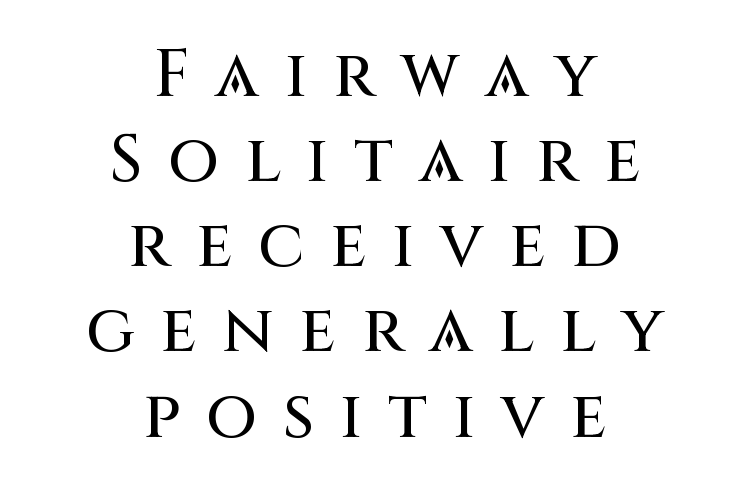
{"serif": "no", "italic": "no", "width": "normal", "stroke_contrast": "medium", "x_height": "large", "monospaced": "no", "underline": "no", "align": "center", "line_spacing": "normal", "line_spacing_ratio": 1.29, "letter_spacing": "wide", "letter_spacing_em": 0.39, "glyph_px": 66}
